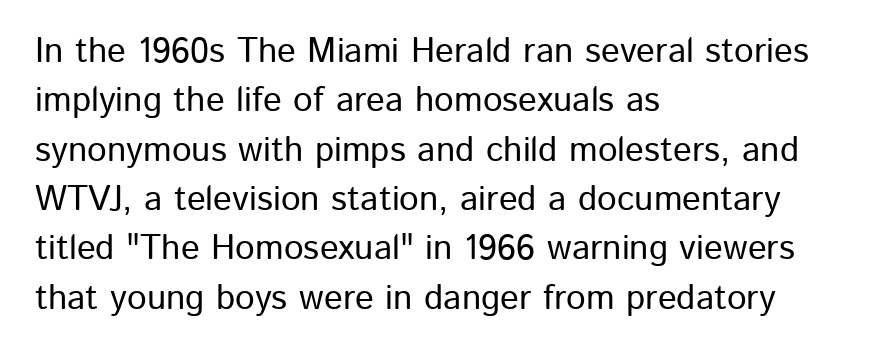
The image shows 35 px sans-serif type, upright; set left-aligned, normal line spacing (1.41x), normal letter spacing, not underlined; low stroke contrast and a medium x-height.
